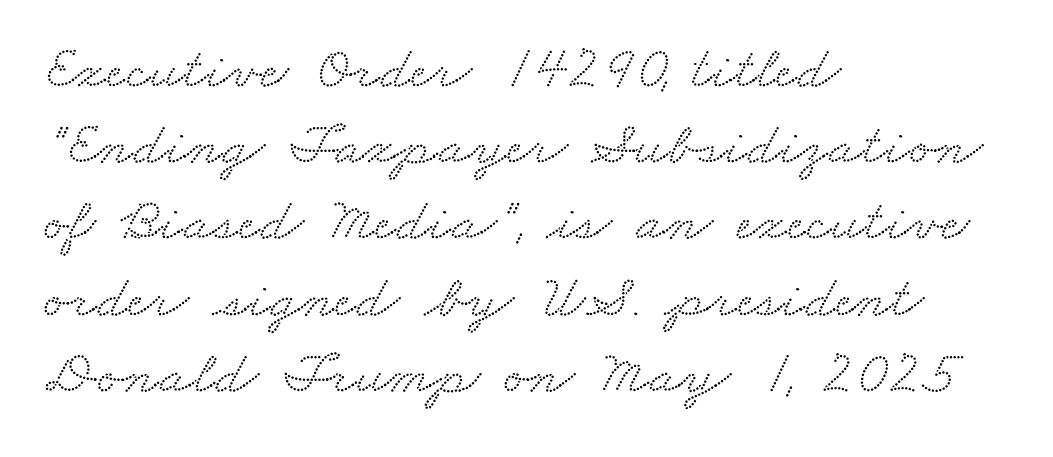
The image shows 61 px wide serif type; set left-aligned, normal line spacing (1.25x), normal letter spacing, not underlined; low stroke contrast and a small x-height.
